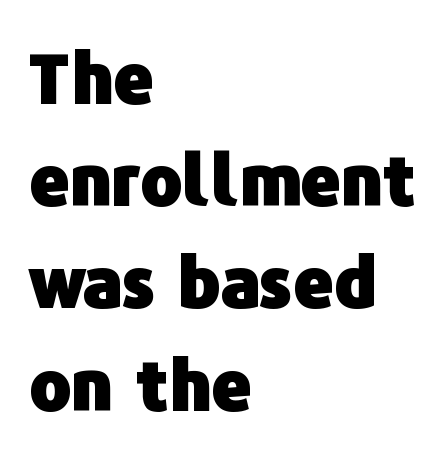
Descenders hang freely into open space. The glyphs have the mass of a bold cut. Note the varied advance widths — an 'i' is clearly narrower than an 'm'. The face used here is rendered with its standard letterfit.
